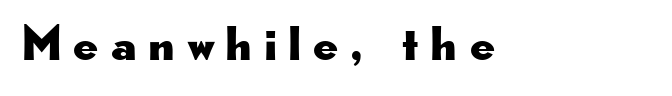
The image shows 49 px wide sans-serif type, upright; set unusually wide letter spacing (+0.26 em), not underlined; low stroke contrast and a small x-height.
